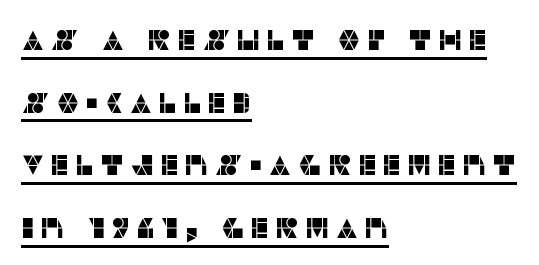
Q: Is the text italic (slanted)? A: No, it is upright.
Q: Is the typeface a serif or a sans-serif typeface? A: Sans-serif.
Q: Is the text underlined? A: Yes.
Q: How is the paragraph aligned? A: Left-aligned.
Q: Is the spacing between lines tight, normal or loose? A: Loose.
Q: Width (condensed, normal, or wide)? A: Normal.
Q: Stroke contrast? A: Low.
Q: x-height? A: Large.
Q: Monospaced? A: No.
